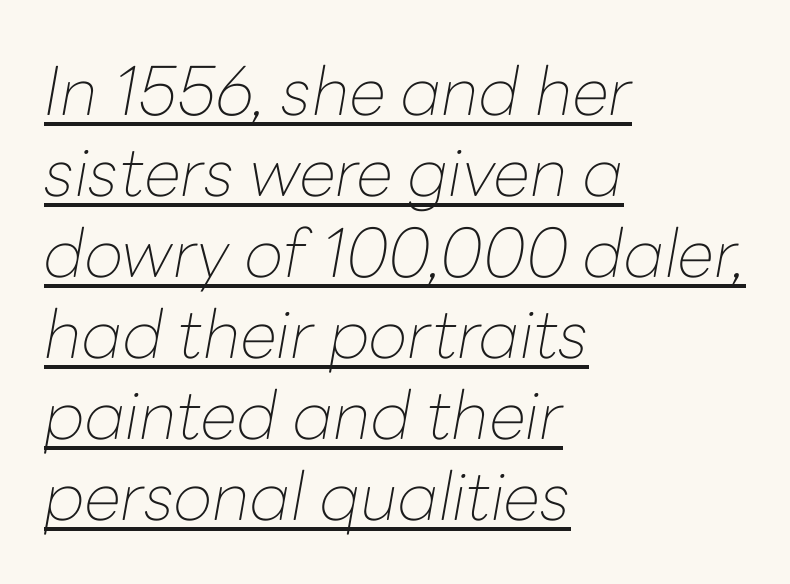
{"italic": "yes", "lean": "right", "slant_degrees": 10, "bold": "no", "weight": "thin", "width": "normal", "stroke_contrast": "low", "x_height": "medium", "monospaced": "no", "underline": "yes", "align": "left", "line_spacing_ratio": 1.21, "letter_spacing": "normal", "letter_spacing_em": 0.0, "glyph_px": 67}
